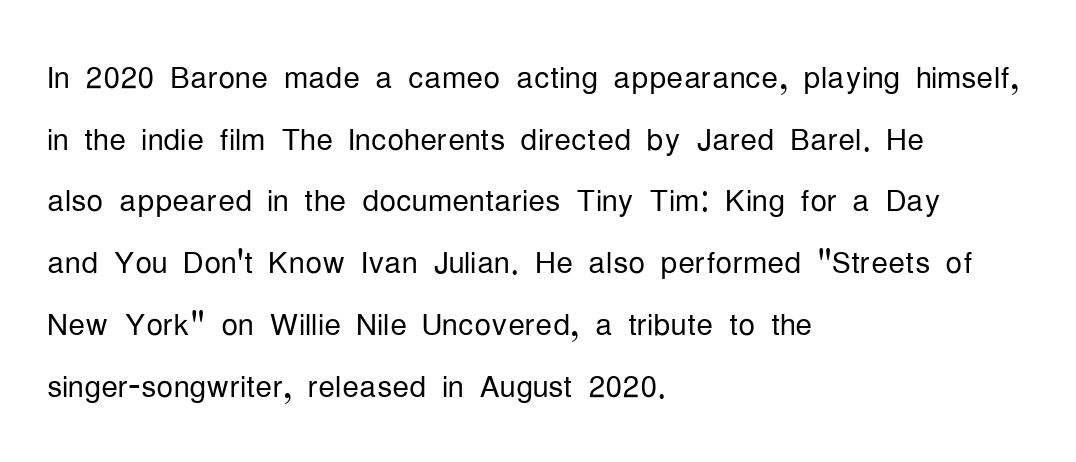
Q: Is the text bold? A: No.
Q: Is the text italic (slanted)? A: No, it is upright.
Q: Is the typeface a serif or a sans-serif typeface? A: Sans-serif.
Q: Is the text underlined? A: No.
Q: How is the paragraph aligned? A: Left-aligned.
Q: Is the spacing between letters normal or unusually wide? A: Normal.
Q: Is the spacing between lines tight, normal or loose? A: Normal.
Q: Width (condensed, normal, or wide)? A: Condensed.
Q: Stroke contrast? A: Low.
Q: x-height? A: Medium.
Q: Monospaced? A: No.
